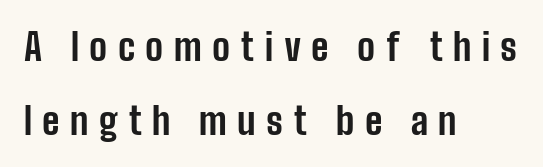
Q: Is the text bold? A: Yes.
Q: Is the text italic (slanted)? A: No, it is upright.
Q: Is the typeface a serif or a sans-serif typeface? A: Sans-serif.
Q: Is the text underlined? A: No.
Q: How is the paragraph aligned? A: Left-aligned.
Q: Is the spacing between letters normal or unusually wide? A: Unusually wide.
Q: Is the spacing between lines tight, normal or loose? A: Loose.
Q: Width (condensed, normal, or wide)? A: Condensed.
Q: Stroke contrast? A: Low.
Q: x-height? A: Medium.
Q: Monospaced? A: No.
